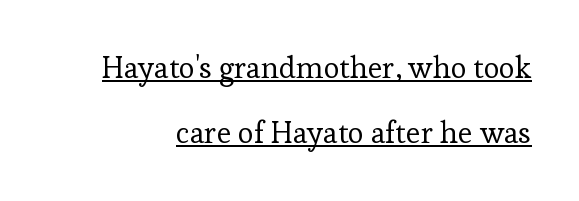
The image shows 30 px regular-weight serif type, upright; set loose line spacing (2.18x), normal letter spacing, underlined; low stroke contrast and a medium x-height.
